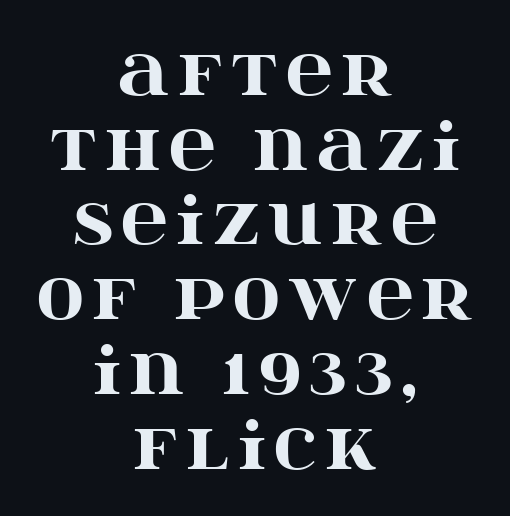
The image shows 65 px heavy, wide serif type, upright; set centered, tight line spacing (1.15x), not underlined; high stroke contrast and a large x-height.
